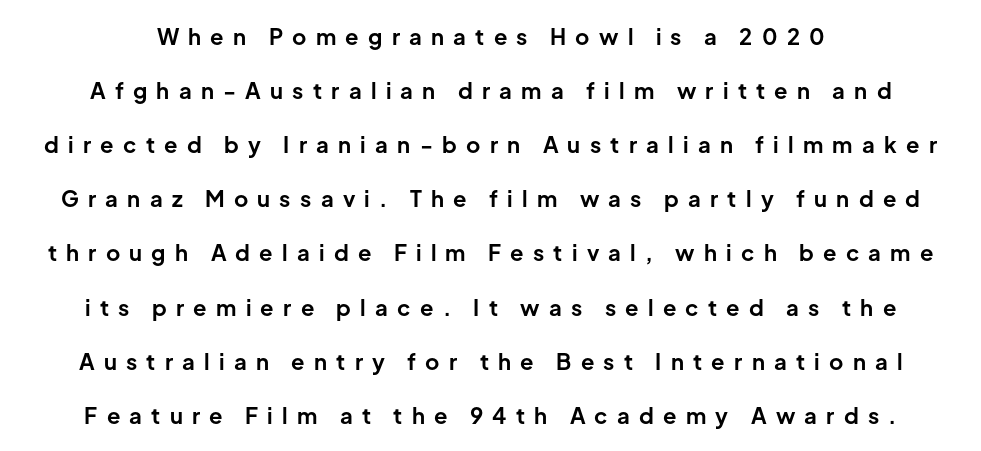
{"italic": "no", "bold": "yes", "underline": "no", "line_spacing": "loose", "line_spacing_ratio": 2.46, "letter_spacing": "wide", "letter_spacing_em": 0.42, "glyph_px": 22}
